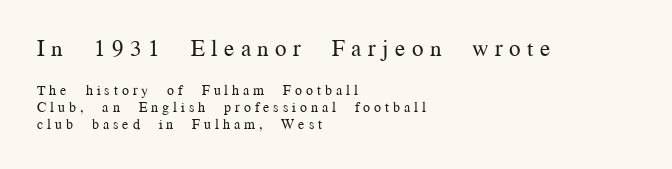
The specimen reads as upright at a glance. Visually, the top section dominates because its glyphs are scaled up. Is this a heavy cut? Hardly; it is regular or lighter. The rendering inserts visible extra space after every character. Line beginnings align vertically; line endings do not.
